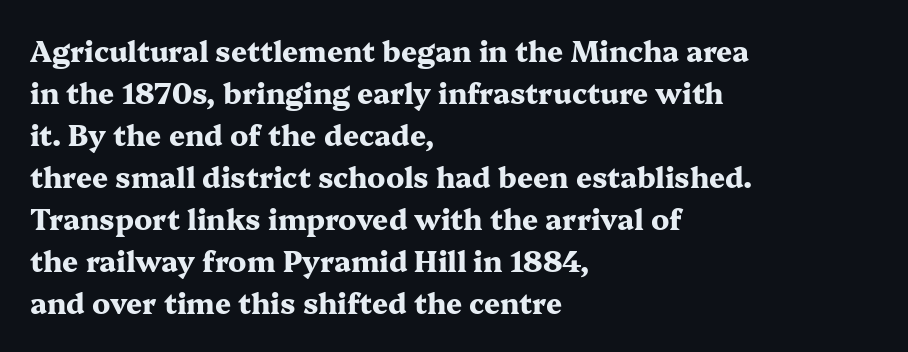
The image shows 28 px heavy, wide serif type, upright; set left-aligned, normal line spacing (1.5x), normal letter spacing, not underlined; medium stroke contrast and a medium x-height.
